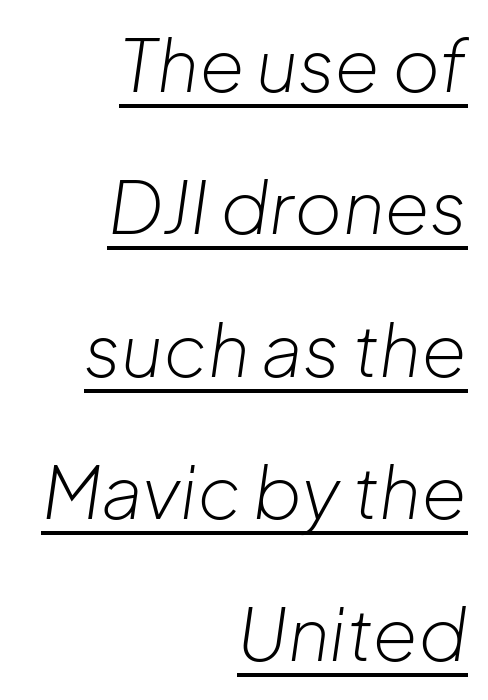
All the whitespace from short lines collects on the left. If you measured baseline to baseline, you'd find a long distance. The passage shown is not bold in any degree. These characters rest on top of a visible drawn line.
